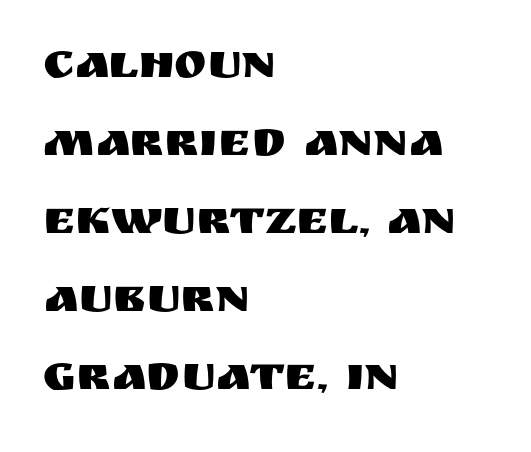
{"serif": "no", "italic": "no", "width": "normal", "stroke_contrast": "medium", "x_height": "large", "monospaced": "no", "underline": "no", "align": "left", "line_spacing": "normal", "line_spacing_ratio": 1.59, "letter_spacing": "normal", "letter_spacing_em": 0.0, "glyph_px": 49}
